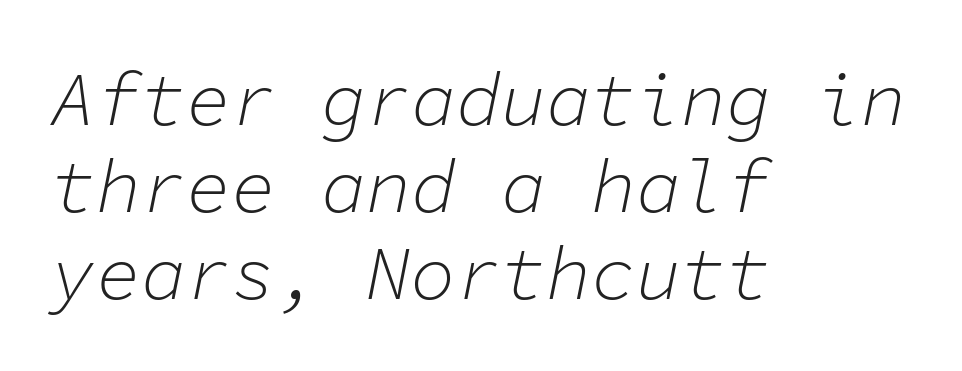
{"italic": "yes", "lean": "right", "slant_degrees": 11, "bold": "no", "weight": "light", "width": "normal", "stroke_contrast": "low", "x_height": "medium", "monospaced": "yes", "underline": "no", "align": "left", "line_spacing_ratio": 1.16, "letter_spacing": "normal", "letter_spacing_em": 0.0, "glyph_px": 75}
